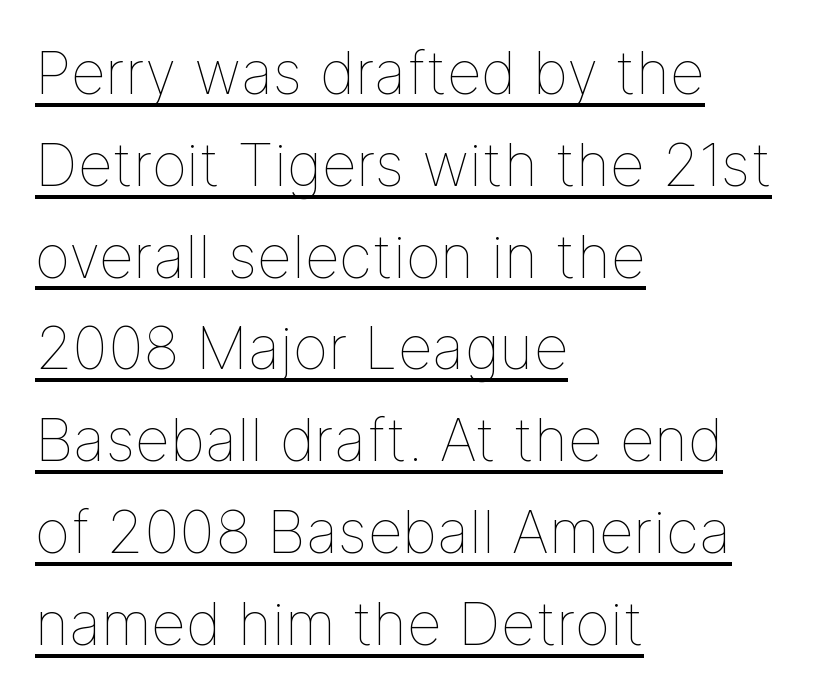
{"italic": "no", "bold": "no", "weight": "thin", "width": "normal", "stroke_contrast": "low", "x_height": "medium", "monospaced": "no", "underline": "yes", "align": "left", "line_spacing": "normal", "line_spacing_ratio": 1.53, "letter_spacing": "normal", "letter_spacing_em": 0.0, "glyph_px": 60}
